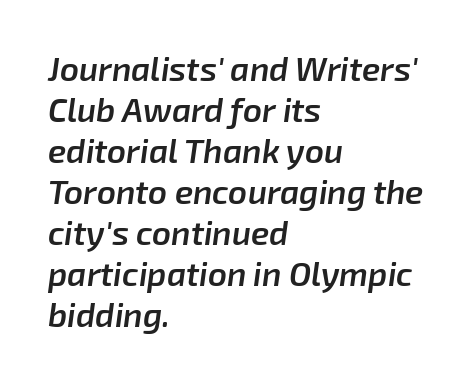
{"italic": "yes", "lean": "right", "slant_degrees": 8, "bold": "semi", "weight": "semibold", "width": "normal", "stroke_contrast": "low", "x_height": "medium", "monospaced": "no", "underline": "no", "align": "left", "line_spacing_ratio": 1.24, "letter_spacing": "normal", "letter_spacing_em": 0.0, "glyph_px": 33}
